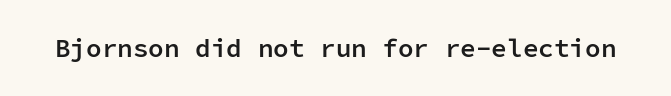
Ascenders rise straight up at ninety degrees. The typesetting leans somewhat heavy: a semibold. Observe the ordinary spacing: letters are neighbours, not strangers. Only glyphs here, with clear space below each row.
